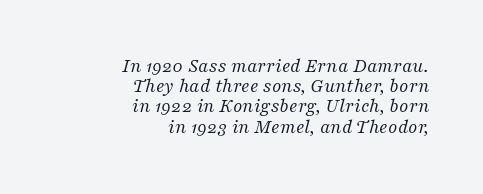
This rendering leaves character spacing at its baseline value. Caption: face not bold, strokes unweighted. Notice how the passage keeps a crisp vertical edge on the right only. Bare-footed words on every line. Observe the lean: these are italic letterforms. Students, observe: this is what under-led, compact text looks like.
